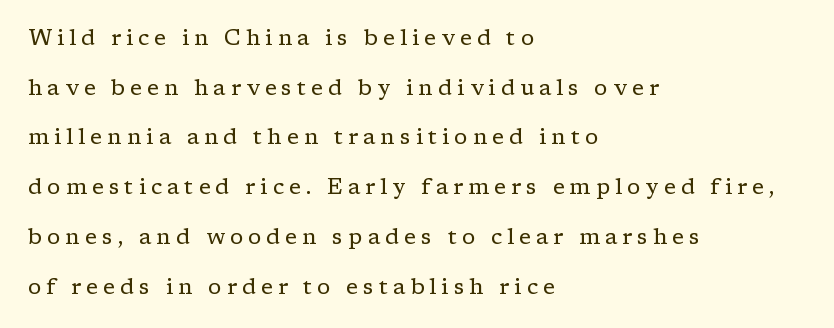
Ink coverage per letter is moderate at most. Beneath every word, the page is bare. Posture: vertical. Leftover space on each line is placed entirely after the last word. This sample uses expanded letter spacing, leaving extra air between glyphs. The designer dialed line spacing up above the default.
